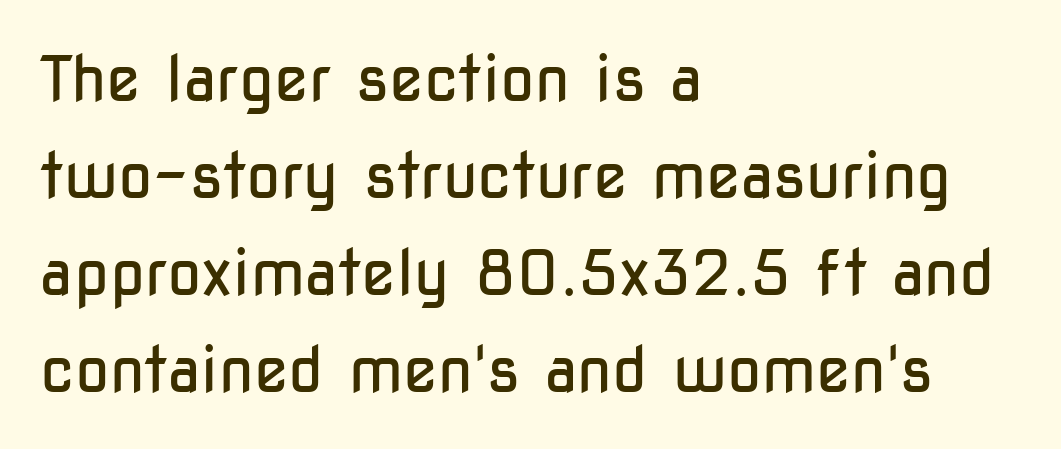
Q: Is the text bold? A: No.
Q: Is the text italic (slanted)? A: No, it is upright.
Q: Is the typeface a serif or a sans-serif typeface? A: Sans-serif.
Q: Is the text underlined? A: No.
Q: How is the paragraph aligned? A: Left-aligned.
Q: Is the spacing between letters normal or unusually wide? A: Normal.
Q: Is the spacing between lines tight, normal or loose? A: Normal.
Q: Width (condensed, normal, or wide)? A: Condensed.
Q: Stroke contrast? A: Low.
Q: x-height? A: Medium.
Q: Monospaced? A: No.
